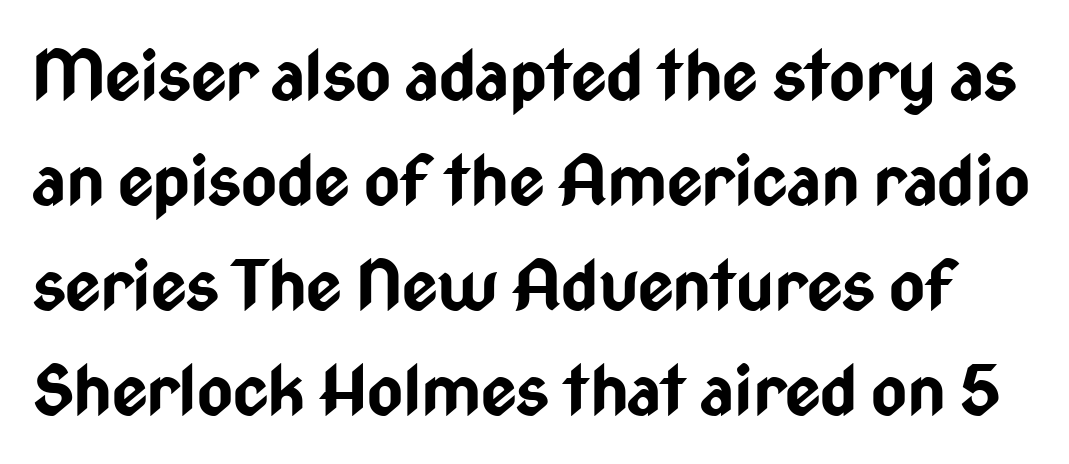
The image shows 69 px bold, condensed sans-serif type, upright; set normal line spacing (1.52x), normal letter spacing, not underlined; low stroke contrast and a medium x-height.
